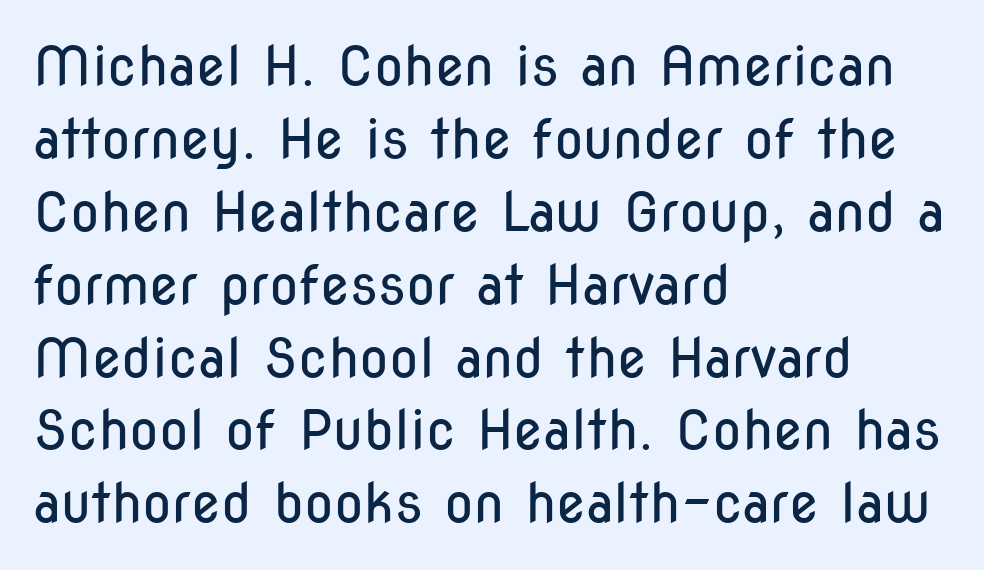
Letters rest on an invisible, unmarked baseline. Looks like regular typesetting: each glyph gets only the width it needs. If you drew a line through each stem, it would be perfectly vertical. The rag falls on the right side of this text block. Heft: none added — not bold.
